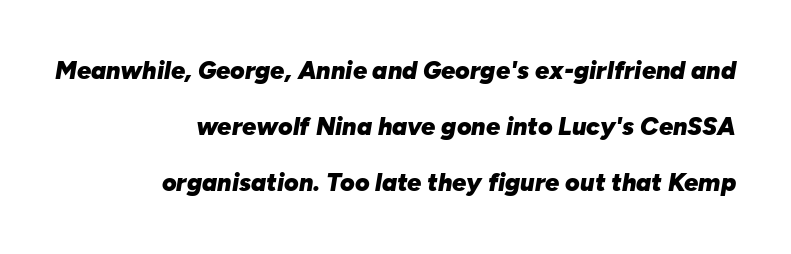
The image shows 25 px bold type, italic (leaning right); set right-aligned, loose line spacing (2.25x), normal letter spacing, not underlined.
